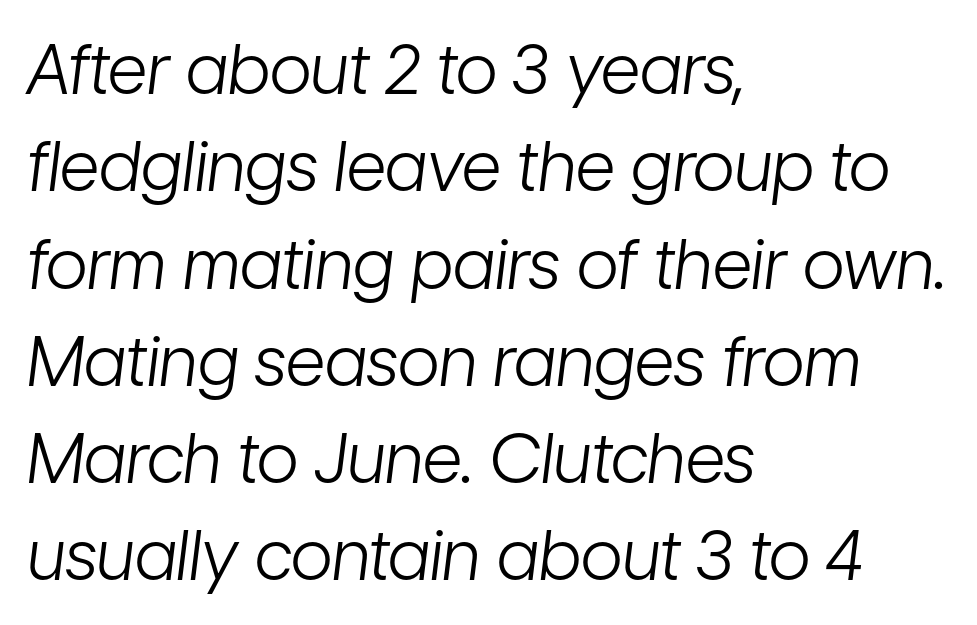
{"italic": "yes", "lean": "right", "slant_degrees": 7, "bold": "no", "weight": "light", "width": "condensed", "stroke_contrast": "low", "x_height": "medium", "monospaced": "no", "underline": "no", "align": "left", "line_spacing": "normal", "line_spacing_ratio": 1.41, "letter_spacing": "normal", "letter_spacing_em": 0.0, "glyph_px": 69}
